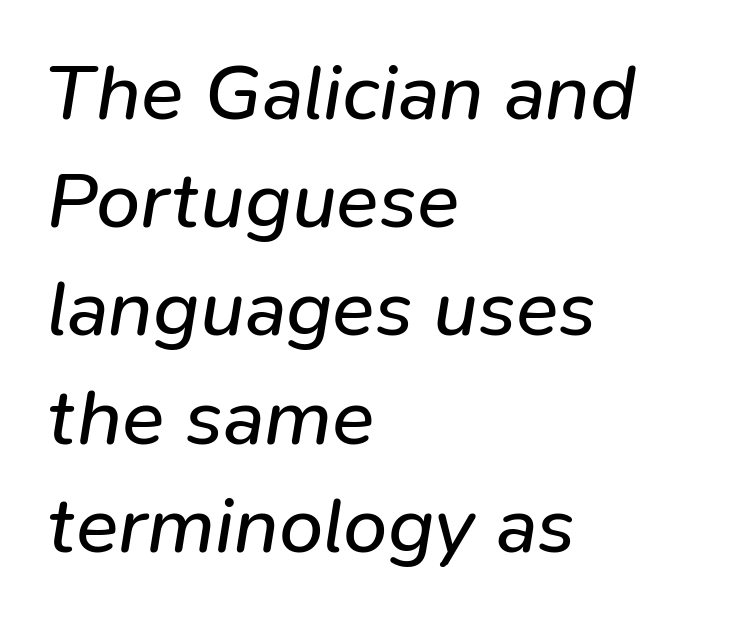
The image shows 79 px regular-weight type, italic (leaning right); set left-aligned, normal line spacing (1.37x), normal letter spacing, not underlined; low stroke contrast and a medium x-height.
